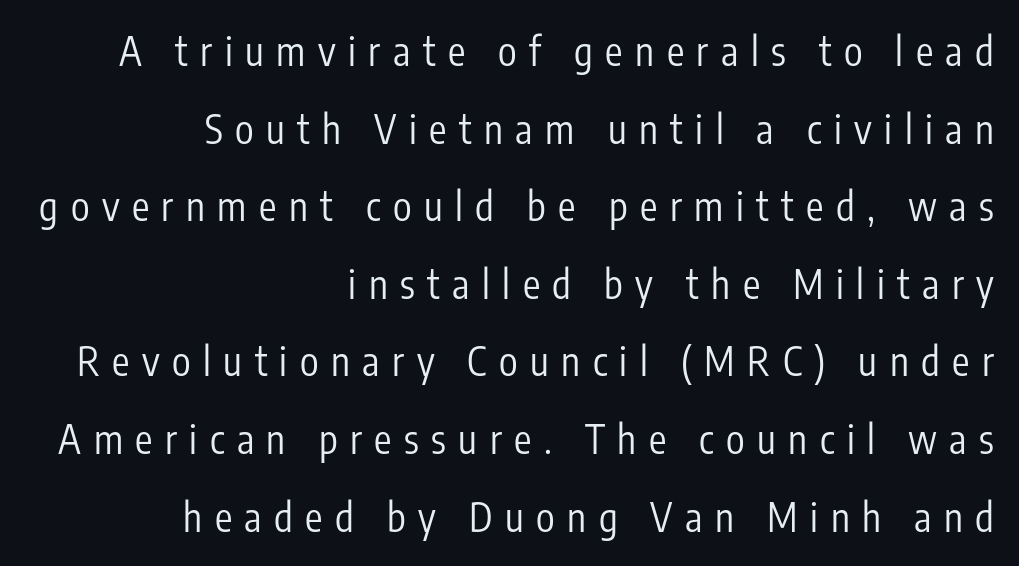
{"serif": "no", "italic": "no", "bold": "no", "weight": "regular", "width": "condensed", "stroke_contrast": "low", "x_height": "medium", "monospaced": "no", "underline": "no", "align": "right", "line_spacing": "loose", "line_spacing_ratio": 1.99, "letter_spacing": "wide", "letter_spacing_em": 0.32, "glyph_px": 39}
